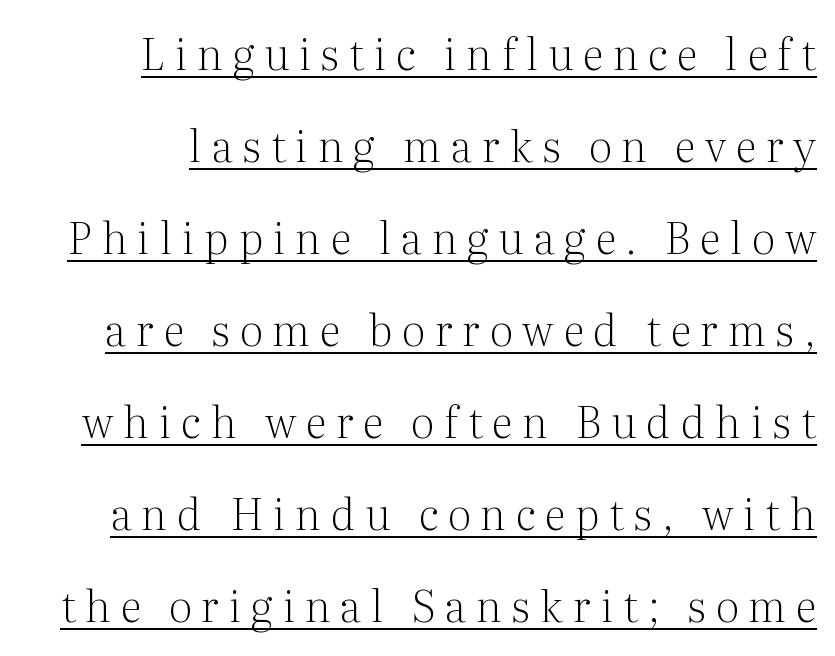
{"serif": "yes", "italic": "no", "bold": "no", "weight": "light", "width": "normal", "stroke_contrast": "medium", "x_height": "medium", "monospaced": "no", "underline": "yes", "align": "right", "line_spacing": "loose", "line_spacing_ratio": 2.14, "letter_spacing": "wide", "letter_spacing_em": 0.23, "glyph_px": 43}
